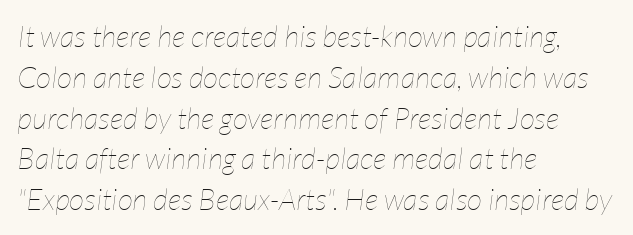
{"italic": "yes", "lean": "right", "slant_degrees": 7, "bold": "no", "weight": "thin", "width": "condensed", "stroke_contrast": "low", "x_height": "medium", "monospaced": "no", "underline": "no", "align": "left", "line_spacing": "normal", "line_spacing_ratio": 1.36, "letter_spacing": "normal", "letter_spacing_em": 0.0, "glyph_px": 30}
